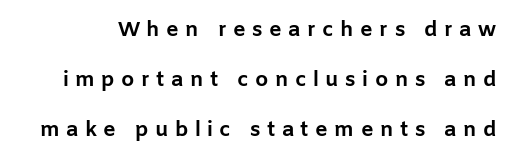
Q: Is the text bold? A: Yes.
Q: Is the text italic (slanted)? A: No, it is upright.
Q: Is the text underlined? A: No.
Q: Is the spacing between letters normal or unusually wide? A: Unusually wide.
Q: Is the spacing between lines tight, normal or loose? A: Loose.
